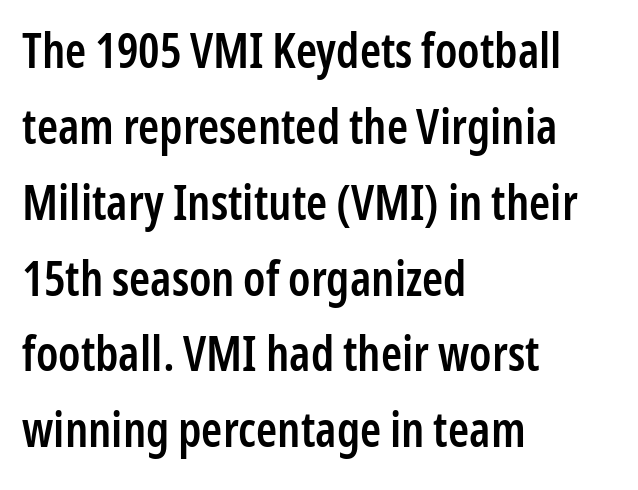
The image shows 48 px semibold, condensed sans-serif type, upright; set left-aligned, normal line spacing (1.58x), normal letter spacing, not underlined; low stroke contrast and a medium x-height.
